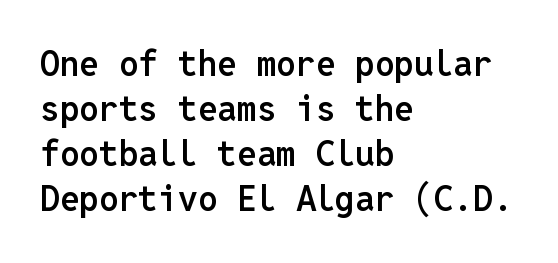
Q: Is the text bold? A: Semi-bold.
Q: Is the text italic (slanted)? A: No, it is upright.
Q: Is the typeface a serif or a sans-serif typeface? A: Sans-serif.
Q: Is the text underlined? A: No.
Q: How is the paragraph aligned? A: Left-aligned.
Q: Is the spacing between letters normal or unusually wide? A: Normal.
Q: Is the spacing between lines tight, normal or loose? A: Normal.
Q: Width (condensed, normal, or wide)? A: Normal.
Q: Stroke contrast? A: Low.
Q: x-height? A: Medium.
Q: Monospaced? A: Yes.
